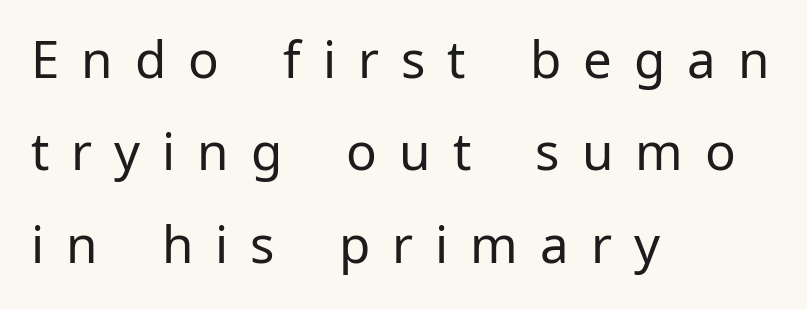
Q: Is the text bold? A: No.
Q: Is the text italic (slanted)? A: No, it is upright.
Q: Is the typeface a serif or a sans-serif typeface? A: Sans-serif.
Q: Is the text underlined? A: No.
Q: How is the paragraph aligned? A: Left-aligned.
Q: Is the spacing between letters normal or unusually wide? A: Unusually wide.
Q: Width (condensed, normal, or wide)? A: Normal.
Q: Stroke contrast? A: Low.
Q: x-height? A: Medium.
Q: Monospaced? A: No.
